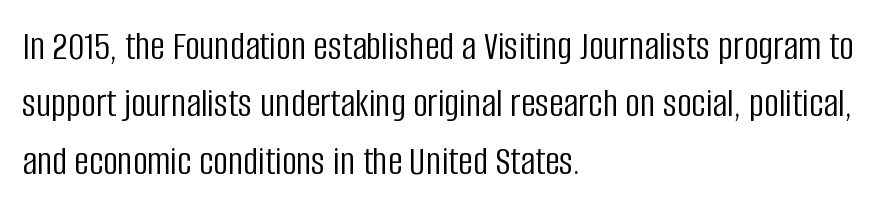
{"serif": "no", "italic": "no", "bold": "no", "weight": "light", "width": "condensed", "stroke_contrast": "low", "x_height": "large", "monospaced": "no", "underline": "no", "align": "left", "line_spacing": "normal", "line_spacing_ratio": 1.4, "letter_spacing": "normal", "letter_spacing_em": 0.0, "glyph_px": 41}
